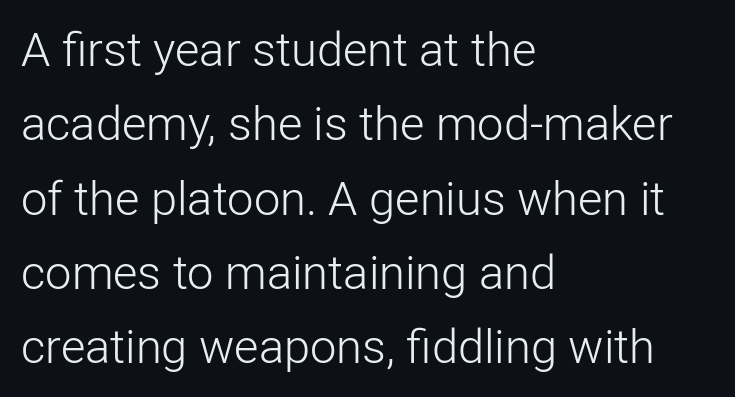
{"serif": "no", "italic": "no", "bold": "no", "weight": "light", "width": "normal", "stroke_contrast": "low", "x_height": "medium", "monospaced": "no", "underline": "no", "align": "left", "line_spacing": "normal", "line_spacing_ratio": 1.58, "letter_spacing": "normal", "letter_spacing_em": 0.0, "glyph_px": 47}
